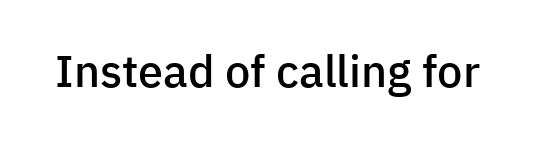
{"serif": "no", "italic": "no", "bold": "semi", "weight": "semibold", "width": "normal", "stroke_contrast": "low", "x_height": "medium", "monospaced": "no", "underline": "no", "letter_spacing": "normal", "letter_spacing_em": 0.0, "glyph_px": 45}
